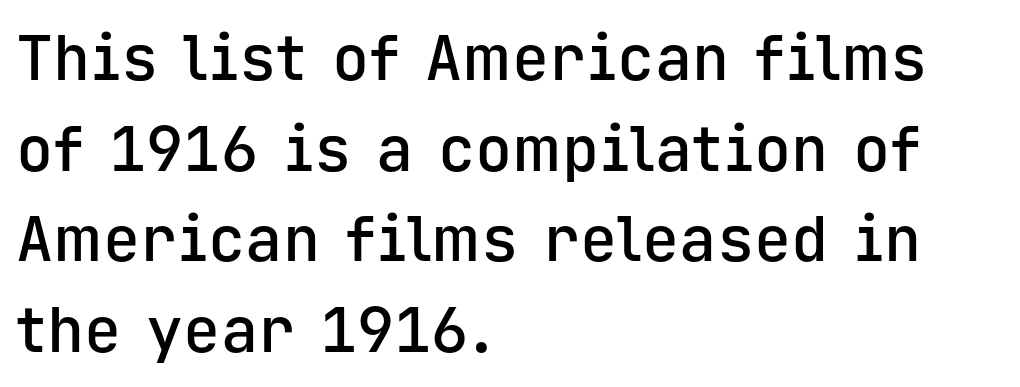
The passage is arranged the way most books set body copy — flush left. Interline gaps are of average width in this sample. Stroke terminals: plain, sans-serif. Typesetter's note: demi weight, one step under bold.
